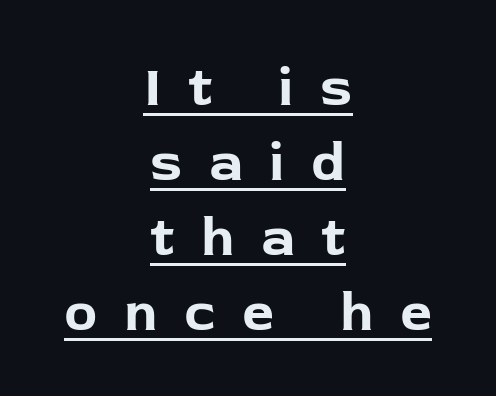
Q: Is the text bold? A: Yes.
Q: Is the text italic (slanted)? A: No, it is upright.
Q: Is the typeface a serif or a sans-serif typeface? A: Sans-serif.
Q: Is the text underlined? A: Yes.
Q: How is the paragraph aligned? A: Centered.
Q: Is the spacing between letters normal or unusually wide? A: Unusually wide.
Q: Is the spacing between lines tight, normal or loose? A: Normal.
Q: Width (condensed, normal, or wide)? A: Normal.
Q: Stroke contrast? A: Low.
Q: x-height? A: Medium.
Q: Monospaced? A: No.
